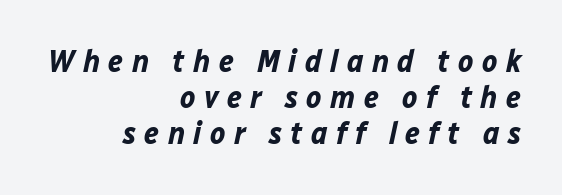
The image shows 32 px bold type, italic (leaning right); set right-aligned, tight line spacing (1.13x), unusually wide letter spacing (+0.26 em), not underlined; low stroke contrast and a medium x-height.
